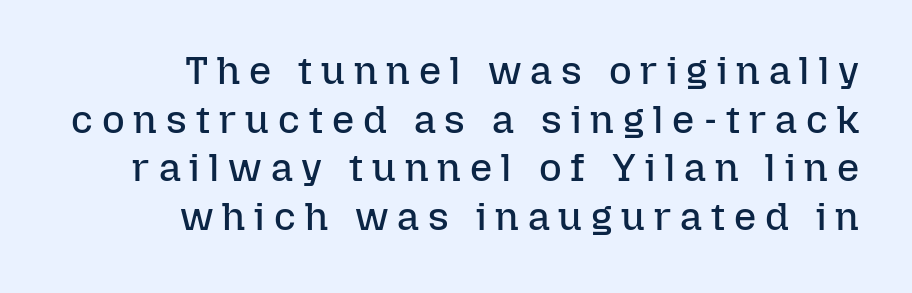
{"italic": "no", "bold": "no", "weight": "regular", "width": "normal", "stroke_contrast": "low", "x_height": "medium", "monospaced": "no", "underline": "no", "align": "right", "line_spacing": "normal", "line_spacing_ratio": 1.25, "letter_spacing": "wide", "letter_spacing_em": 0.23, "glyph_px": 39}
